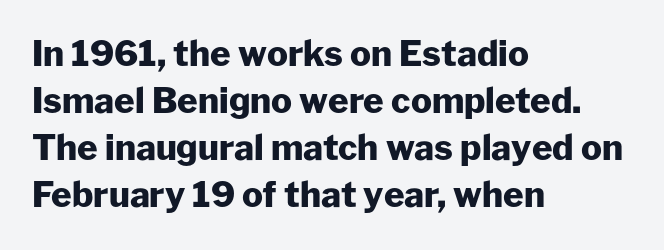
Q: Is the text bold? A: Yes.
Q: Is the text italic (slanted)? A: No, it is upright.
Q: Is the typeface a serif or a sans-serif typeface? A: Sans-serif.
Q: Is the text underlined? A: No.
Q: How is the paragraph aligned? A: Left-aligned.
Q: Is the spacing between letters normal or unusually wide? A: Normal.
Q: Is the spacing between lines tight, normal or loose? A: Normal.
Q: Width (condensed, normal, or wide)? A: Normal.
Q: Stroke contrast? A: Low.
Q: x-height? A: Medium.
Q: Monospaced? A: No.
